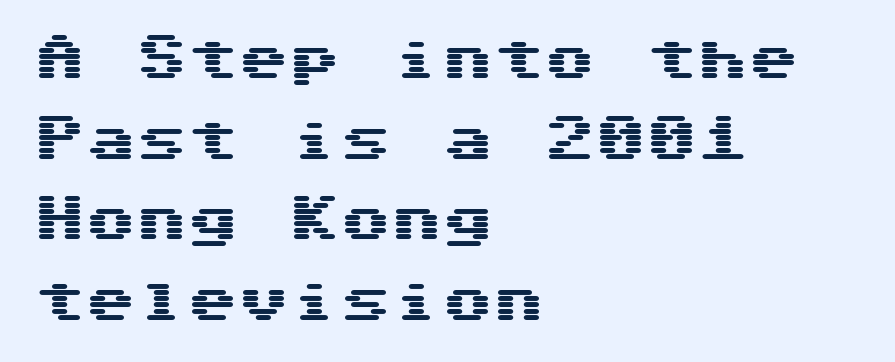
Q: Is the text italic (slanted)? A: No, it is upright.
Q: Is the typeface a serif or a sans-serif typeface? A: Sans-serif.
Q: Is the text underlined? A: No.
Q: How is the paragraph aligned? A: Left-aligned.
Q: Is the spacing between letters normal or unusually wide? A: Normal.
Q: Is the spacing between lines tight, normal or loose? A: Normal.
Q: Width (condensed, normal, or wide)? A: Wide.
Q: Stroke contrast? A: Medium.
Q: x-height? A: Medium.
